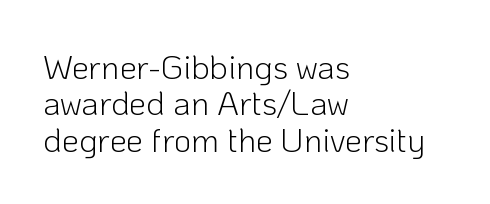
The image shows 34 px light sans-serif type, upright; set left-aligned, tight line spacing (1.07x), normal letter spacing, not underlined; low stroke contrast and a medium x-height.
